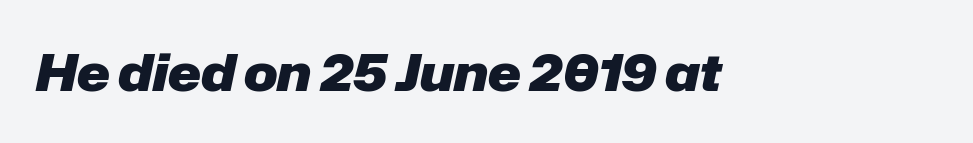
{"italic": "yes", "lean": "right", "slant_degrees": 12, "bold": "yes", "weight": "heavy", "width": "normal", "stroke_contrast": "low", "x_height": "medium", "monospaced": "no", "underline": "no", "letter_spacing": "normal", "letter_spacing_em": 0.0, "glyph_px": 50}
